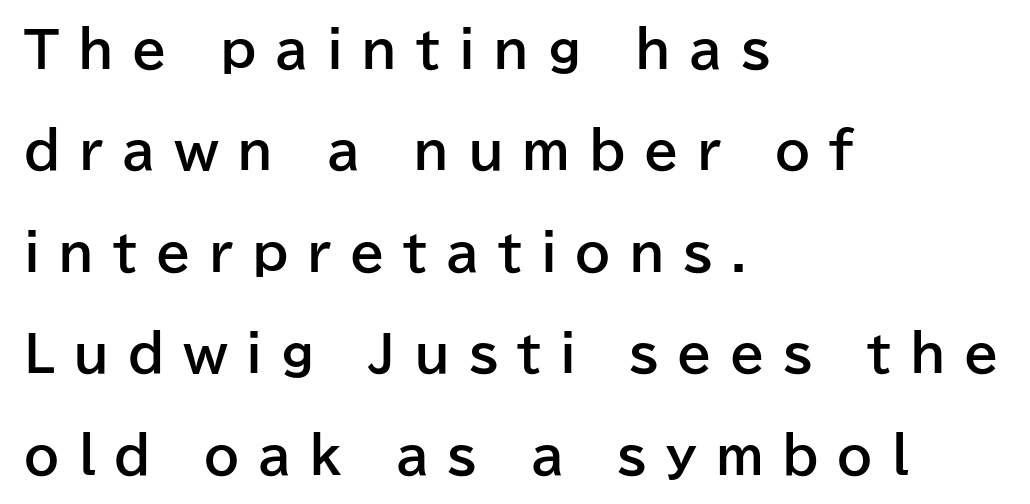
Q: Is the text bold? A: Yes.
Q: Is the text italic (slanted)? A: No, it is upright.
Q: Is the typeface a serif or a sans-serif typeface? A: Sans-serif.
Q: Is the text underlined? A: No.
Q: How is the paragraph aligned? A: Left-aligned.
Q: Is the spacing between letters normal or unusually wide? A: Unusually wide.
Q: Is the spacing between lines tight, normal or loose? A: Loose.
Q: Width (condensed, normal, or wide)? A: Normal.
Q: Stroke contrast? A: Low.
Q: x-height? A: Medium.
Q: Monospaced? A: No.
